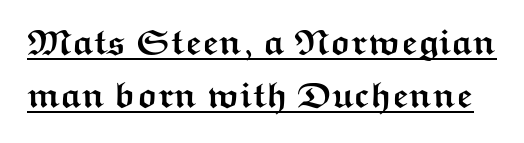
{"serif": "no", "italic": "no", "bold": "yes", "weight": "semibold", "width": "wide", "stroke_contrast": "medium", "x_height": "medium", "monospaced": "no", "underline": "yes", "line_spacing": "normal", "line_spacing_ratio": 1.47, "letter_spacing": "normal", "letter_spacing_em": 0.0, "glyph_px": 36}
